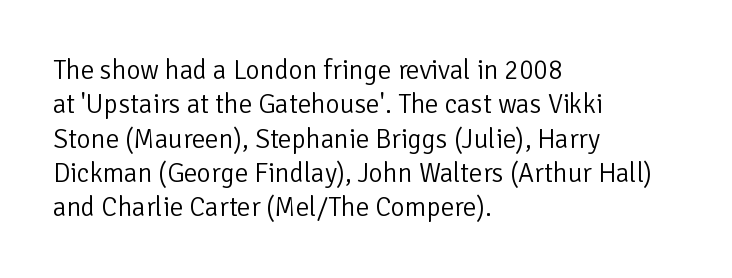
Q: Is the text bold? A: No.
Q: Is the text italic (slanted)? A: No, it is upright.
Q: Is the text underlined? A: No.
Q: How is the paragraph aligned? A: Left-aligned.
Q: Is the spacing between letters normal or unusually wide? A: Normal.
Q: Is the spacing between lines tight, normal or loose? A: Normal.
